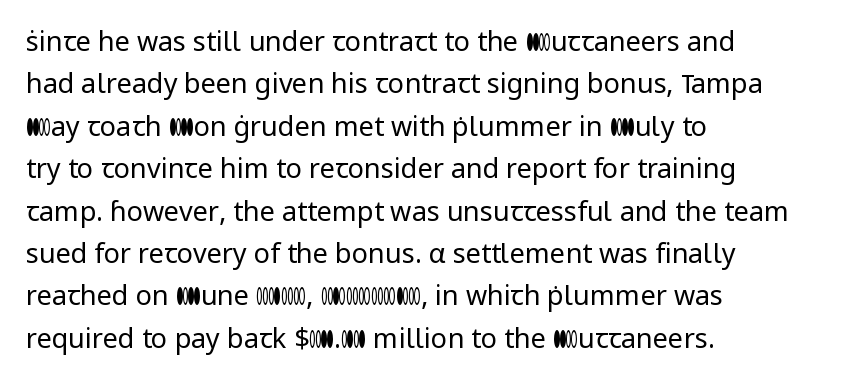
{"italic": "no", "bold": "no", "underline": "no", "align": "left", "line_spacing": "normal", "line_spacing_ratio": 1.57, "letter_spacing": "normal", "letter_spacing_em": 0.0, "glyph_px": 27}
